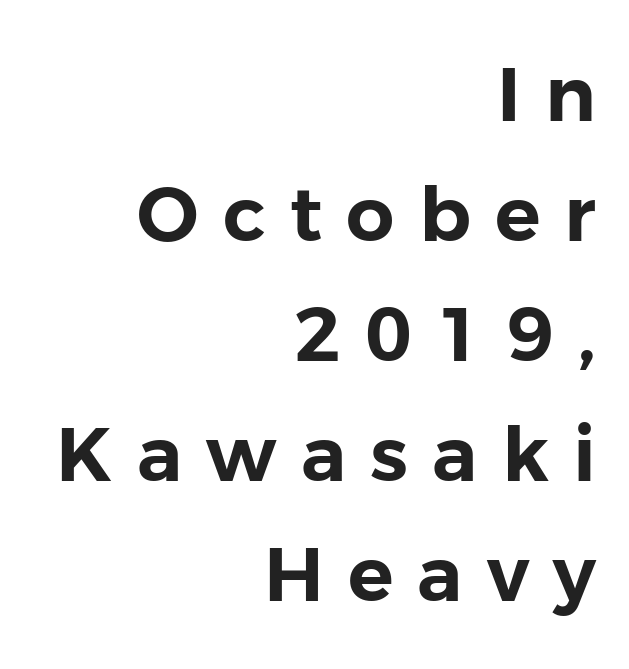
The image shows 76 px sans-serif type, upright; set right-aligned, normal line spacing (1.58x), unusually wide letter spacing (+0.32 em), not underlined; low stroke contrast and a medium x-height.
